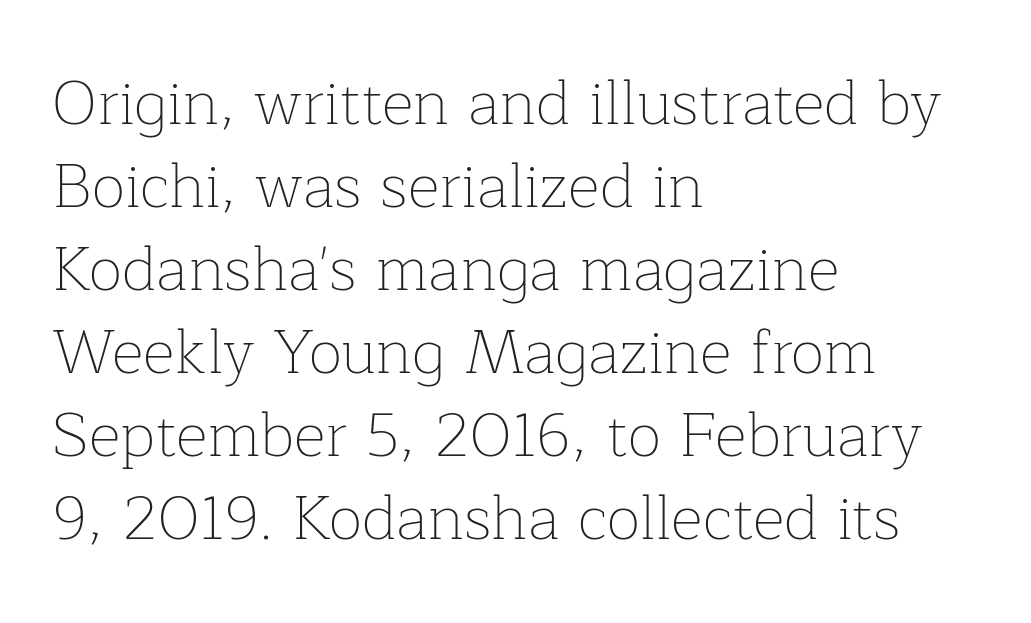
Italic? Not at all — the glyphs are vertical. Serif or sans? Serif — the stroke terminals have little feet. The letterforms sit shoulder to shoulder at normal distance. Check under the words: just untouched page. Alignment: flush left.
